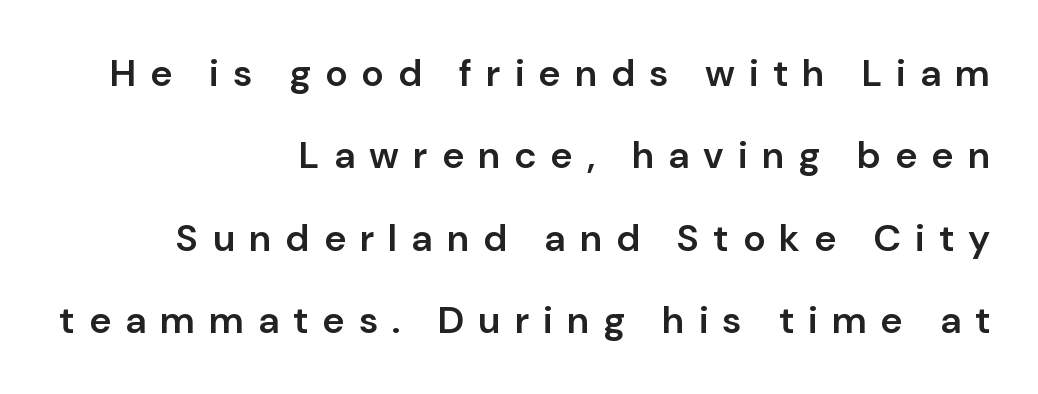
This sample uses an upright cut, with every glyph sitting square on the baseline. The letters are semibold — heavier than regular but short of a full bold. Descenders hang freely into open space. Proportional: the letters do not fall into vertical columns.
